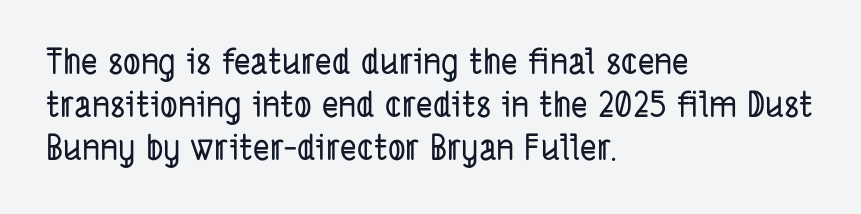
{"serif": "no", "width": "condensed", "stroke_contrast": "low", "x_height": "medium", "monospaced": "no", "underline": "no", "align": "left", "line_spacing_ratio": 1.23, "letter_spacing": "normal", "letter_spacing_em": 0.0, "glyph_px": 35}
